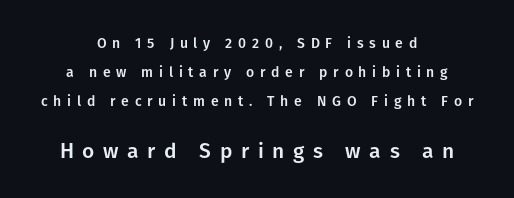
Q: Is the text italic (slanted)? A: No, it is upright.
Q: Is the text underlined? A: No.
Q: How is the paragraph aligned? A: Centered.
Q: Is the spacing between letters normal or unusually wide? A: Unusually wide.
Q: Is the spacing between lines tight, normal or loose? A: Loose.
Q: Which block of text is set in a larger size, the first (top) or the second (bottom)? A: The second (bottom) one.
